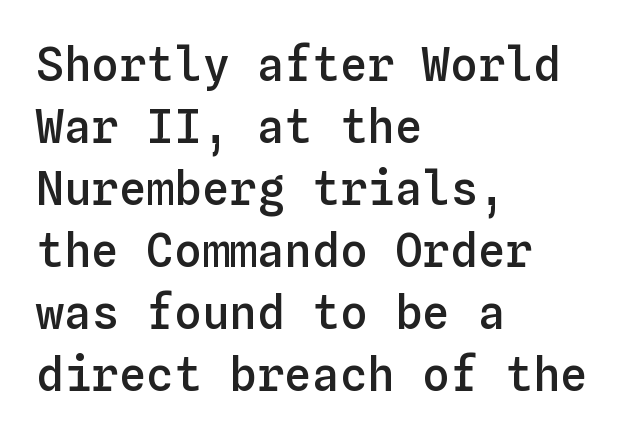
Q: Is the text bold? A: Semi-bold.
Q: Is the text italic (slanted)? A: No, it is upright.
Q: Is the text underlined? A: No.
Q: How is the paragraph aligned? A: Left-aligned.
Q: Is the spacing between letters normal or unusually wide? A: Normal.
Q: Is the spacing between lines tight, normal or loose? A: Normal.
Q: Width (condensed, normal, or wide)? A: Normal.
Q: Stroke contrast? A: Low.
Q: x-height? A: Medium.
Q: Monospaced? A: Yes.
